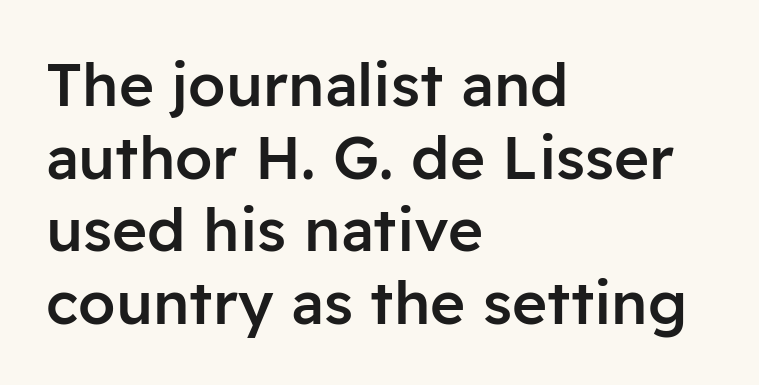
The image shows 60 px semibold sans-serif type, upright; set left-aligned, line spacing 1.21x, normal letter spacing, not underlined; low stroke contrast and a medium x-height.
